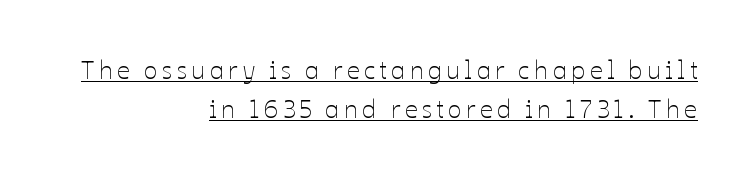
{"italic": "no", "bold": "no", "underline": "yes", "align": "right", "line_spacing": "normal", "line_spacing_ratio": 1.57, "glyph_px": 25}
